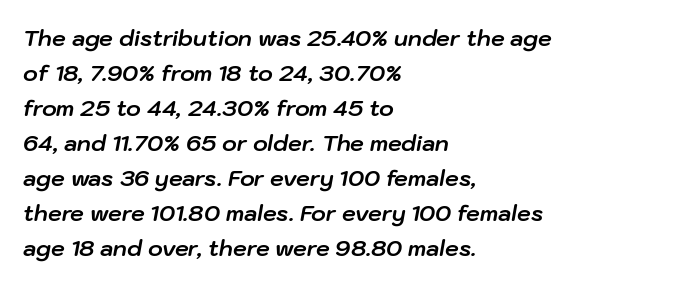
Q: Is the text bold? A: Yes.
Q: Is the text italic (slanted)? A: Yes, it leans right by about 10 degrees.
Q: Is the text underlined? A: No.
Q: How is the paragraph aligned? A: Left-aligned.
Q: Is the spacing between letters normal or unusually wide? A: Normal.
Q: Is the spacing between lines tight, normal or loose? A: Normal.
